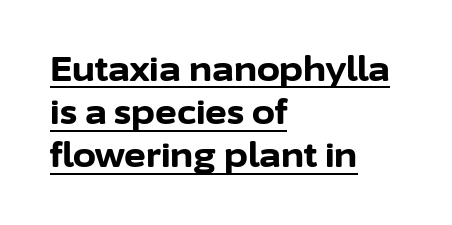
Inter-character spacing is left at the font's built-in metrics. The sample's only ornament is a line tracing under the words. Spacing verdict: proportional, widths tailored to each character. Nothing sits at the stroke ends, so this counts as sans-serif. Alignment: flush left.
